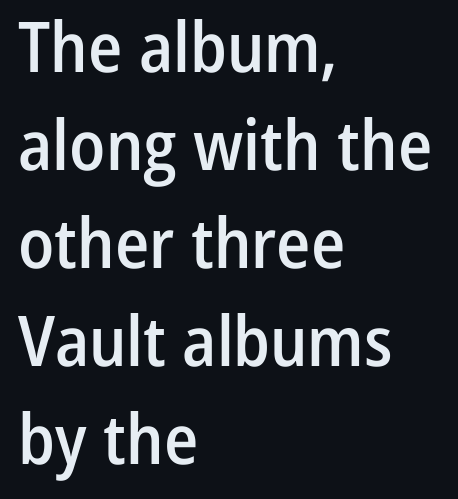
Q: Is the text bold? A: Semi-bold.
Q: Is the text italic (slanted)? A: No, it is upright.
Q: Is the typeface a serif or a sans-serif typeface? A: Sans-serif.
Q: Is the text underlined? A: No.
Q: How is the paragraph aligned? A: Left-aligned.
Q: Is the spacing between letters normal or unusually wide? A: Normal.
Q: Is the spacing between lines tight, normal or loose? A: Normal.
Q: Width (condensed, normal, or wide)? A: Condensed.
Q: Stroke contrast? A: Low.
Q: x-height? A: Medium.
Q: Monospaced? A: No.
